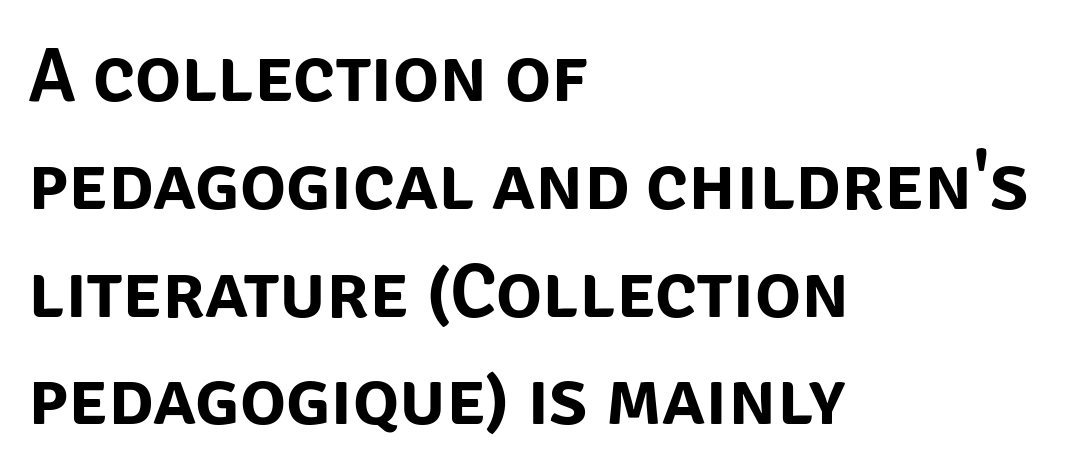
Proportional: the letters do not fall into vertical columns. Alignment: flush left. A roman cut, with each character standing at attention. Decoration check: the copy has no underline. This block has exactly the height ordinary leading produces.
